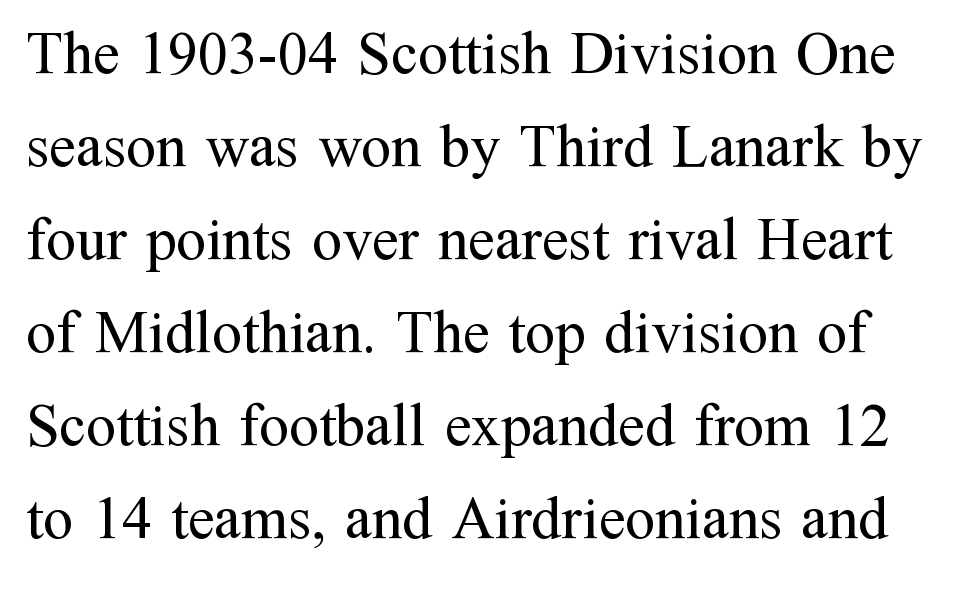
Q: Is the text bold? A: No.
Q: Is the text italic (slanted)? A: No, it is upright.
Q: Is the typeface a serif or a sans-serif typeface? A: Serif.
Q: Is the text underlined? A: No.
Q: Is the spacing between letters normal or unusually wide? A: Normal.
Q: Is the spacing between lines tight, normal or loose? A: Normal.
Q: Width (condensed, normal, or wide)? A: Normal.
Q: Stroke contrast? A: Medium.
Q: x-height? A: Medium.
Q: Monospaced? A: No.
